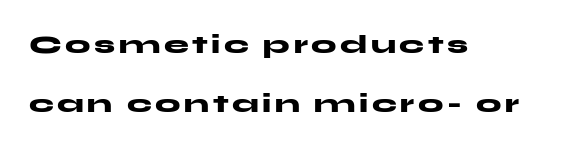
Q: Is the text bold? A: Yes.
Q: Is the text italic (slanted)? A: No, it is upright.
Q: Is the text underlined? A: No.
Q: How is the paragraph aligned? A: Left-aligned.
Q: Is the spacing between lines tight, normal or loose? A: Loose.
